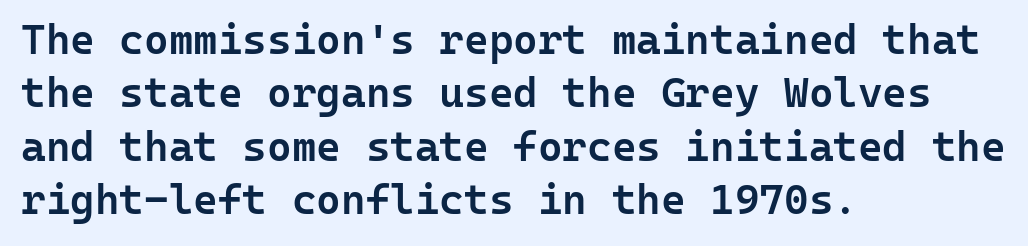
Regarding leading, the lines here are spaced in the standard way. The strokes are fattened partway — semibold, not bold. No feet cap the strokes, marking this as sans-serif type. Glyph-to-glyph distance matches everyday printed text.
